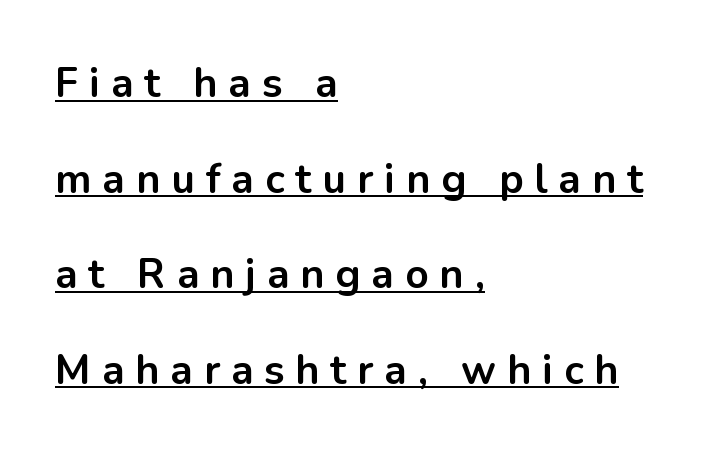
Q: Is the text bold? A: Yes.
Q: Is the text italic (slanted)? A: No, it is upright.
Q: Is the typeface a serif or a sans-serif typeface? A: Sans-serif.
Q: Is the text underlined? A: Yes.
Q: How is the paragraph aligned? A: Left-aligned.
Q: Is the spacing between letters normal or unusually wide? A: Unusually wide.
Q: Is the spacing between lines tight, normal or loose? A: Loose.
Q: Width (condensed, normal, or wide)? A: Normal.
Q: Stroke contrast? A: Low.
Q: x-height? A: Medium.
Q: Monospaced? A: No.
